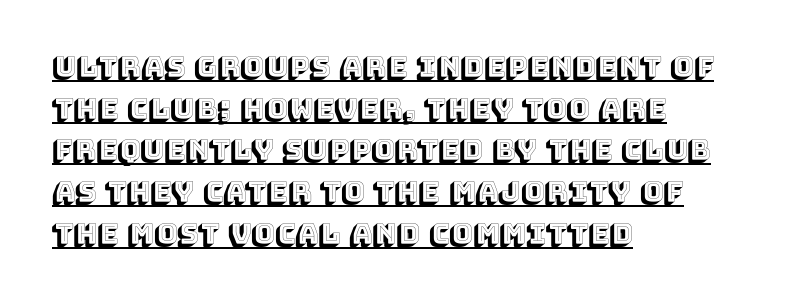
The image shows 28 px text type, upright; set left-aligned, normal line spacing (1.49x), normal letter spacing, underlined; a large x-height.
